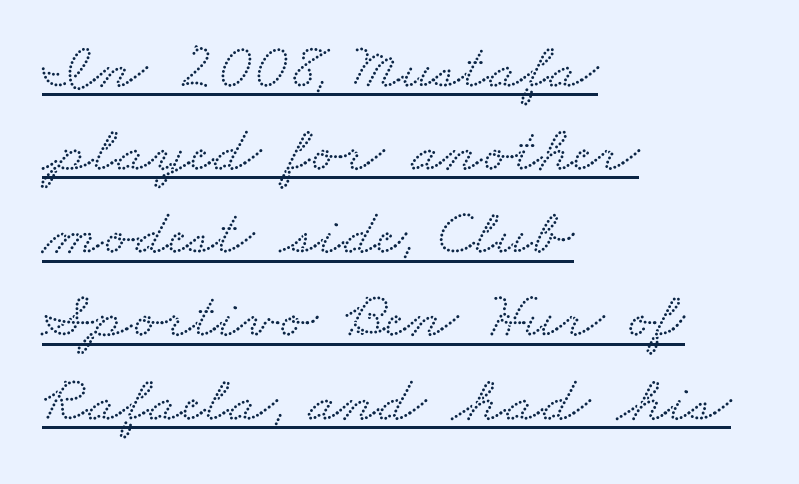
The image shows 66 px wide type; set left-aligned, normal line spacing (1.26x), normal letter spacing, underlined; low stroke contrast and a small x-height.
